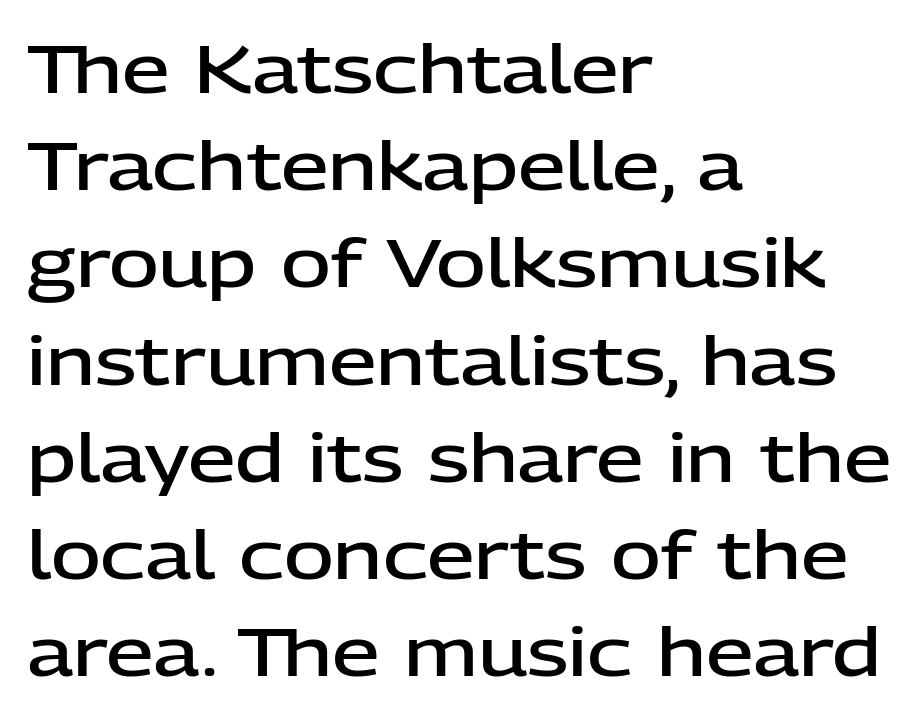
Q: Is the text bold? A: Semi-bold.
Q: Is the text italic (slanted)? A: No, it is upright.
Q: Is the typeface a serif or a sans-serif typeface? A: Sans-serif.
Q: Is the text underlined? A: No.
Q: How is the paragraph aligned? A: Left-aligned.
Q: Is the spacing between letters normal or unusually wide? A: Normal.
Q: Is the spacing between lines tight, normal or loose? A: Normal.
Q: Width (condensed, normal, or wide)? A: Normal.
Q: Stroke contrast? A: Low.
Q: x-height? A: Medium.
Q: Monospaced? A: No.
